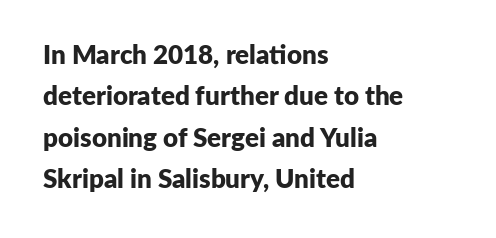
Descenders are the only things crossing below the line. Honestly, the row spacing looks completely unremarkable. The font is running at its bold setting. Inter-character spacing is left at the font's built-in metrics. Vertical strokes here are truly vertical.
